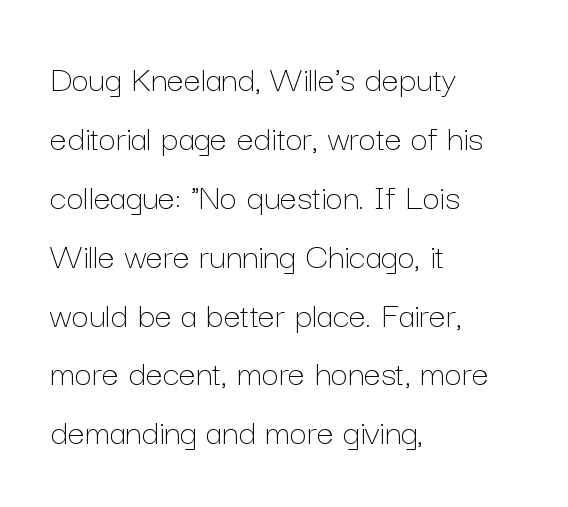
The image shows 38 px thin type, upright; set left-aligned, normal line spacing (1.55x), normal letter spacing, not underlined; low stroke contrast and a medium x-height.
